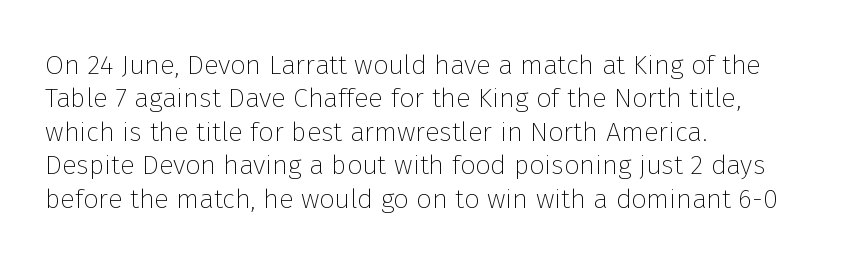
{"italic": "no", "bold": "no", "underline": "no", "align": "left", "line_spacing_ratio": 1.24, "letter_spacing": "normal", "letter_spacing_em": 0.0, "glyph_px": 27}
